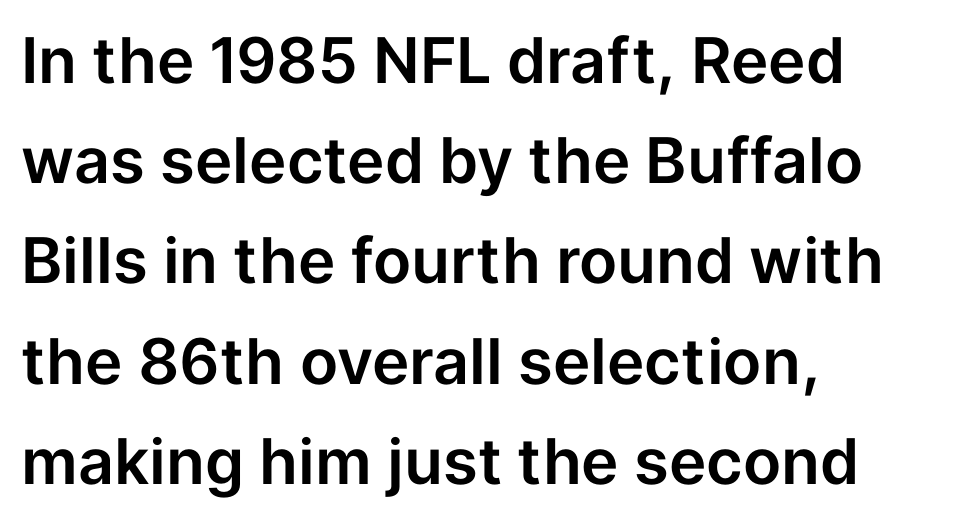
Q: Is the text italic (slanted)? A: No, it is upright.
Q: Is the typeface a serif or a sans-serif typeface? A: Sans-serif.
Q: Is the text underlined? A: No.
Q: How is the paragraph aligned? A: Left-aligned.
Q: Is the spacing between letters normal or unusually wide? A: Normal.
Q: Is the spacing between lines tight, normal or loose? A: Normal.
Q: Width (condensed, normal, or wide)? A: Normal.
Q: Stroke contrast? A: Low.
Q: x-height? A: Medium.
Q: Monospaced? A: No.
